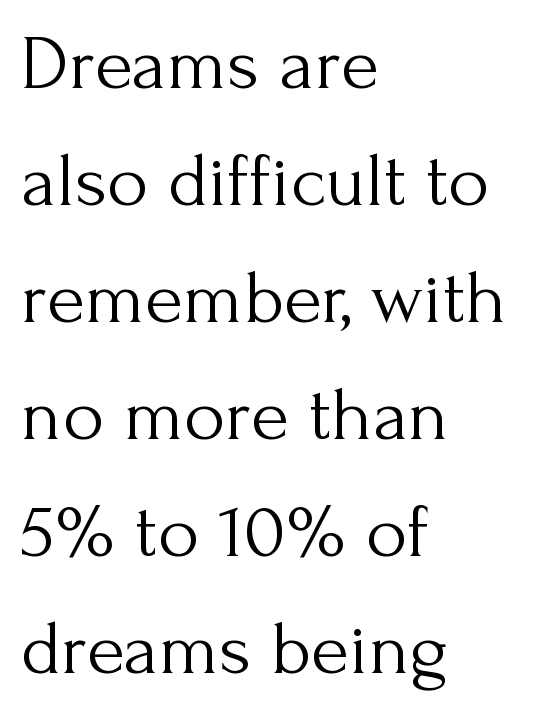
The image shows 78 px light serif type, upright; set left-aligned, normal line spacing (1.5x), normal letter spacing, not underlined; medium stroke contrast and a small x-height.
